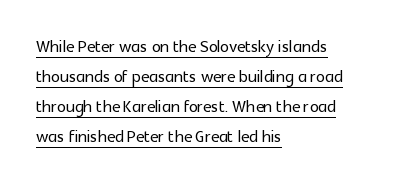
The image shows 22 px text type, upright; set left-aligned, normal line spacing (1.37x), normal letter spacing, underlined.
